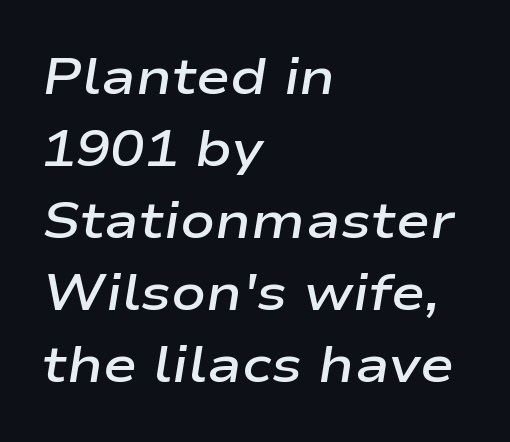
The image shows 51 px semibold, wide type, italic (leaning right); set left-aligned, normal line spacing (1.41x), normal letter spacing, not underlined; low stroke contrast and a medium x-height.
